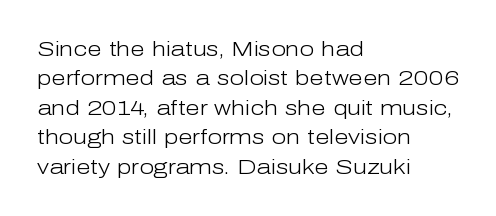
Q: Is the text bold? A: No.
Q: Is the text italic (slanted)? A: No, it is upright.
Q: Is the text underlined? A: No.
Q: How is the paragraph aligned? A: Left-aligned.
Q: Is the spacing between letters normal or unusually wide? A: Normal.
Q: Is the spacing between lines tight, normal or loose? A: Normal.
